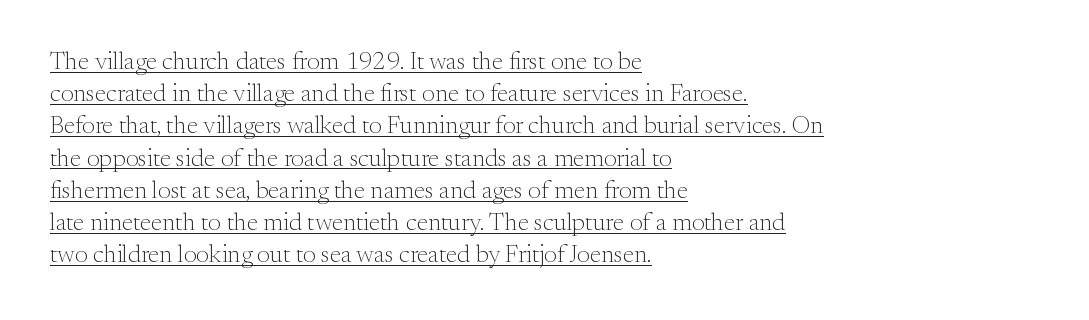
The image shows 25 px text type, upright; set left-aligned, normal line spacing (1.29x), normal letter spacing, underlined.
